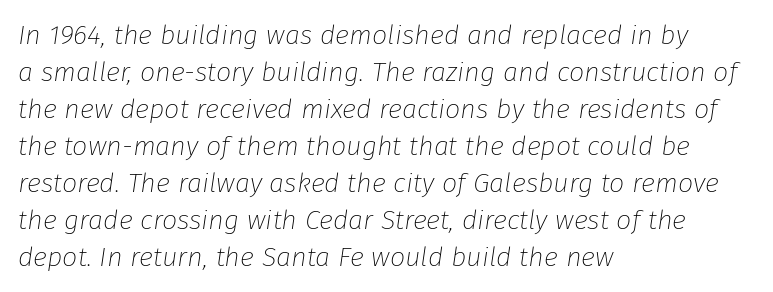
The image shows 27 px text type, italic (leaning right); set left-aligned, normal line spacing (1.37x), normal letter spacing, not underlined.
